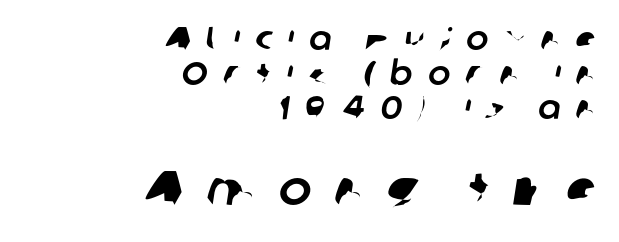
{"serif": "no", "width": "normal", "stroke_contrast": "low", "x_height": "medium", "monospaced": "no", "underline": "no", "align": "right", "line_spacing": "tight", "line_spacing_ratio": 1.05, "letter_spacing": "wide", "letter_spacing_em": 0.46, "larger_block": "second", "size_ratio": 1.48, "glyph_px": 49}
